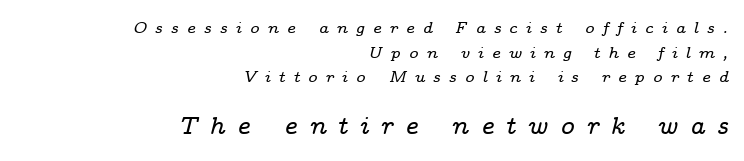
{"italic": "yes", "lean": "right", "slant_degrees": 14, "underline": "no", "align": "right", "line_spacing": "normal", "line_spacing_ratio": 1.54, "letter_spacing": "wide", "letter_spacing_em": 0.49, "larger_block": "second", "size_ratio": 1.5, "glyph_px": 24}
